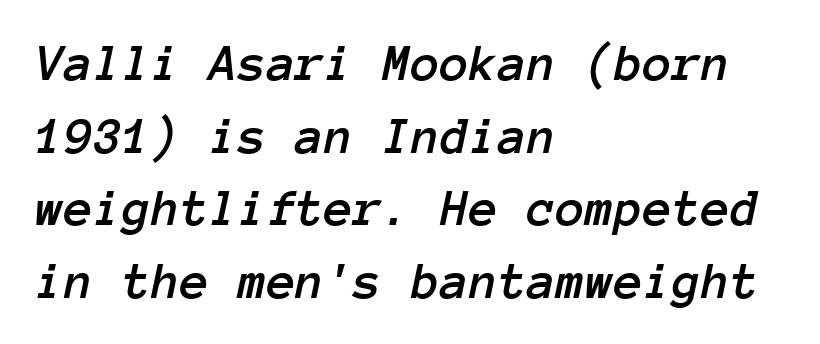
{"italic": "yes", "lean": "right", "slant_degrees": 12, "width": "normal", "stroke_contrast": "low", "x_height": "medium", "monospaced": "yes", "underline": "no", "align": "left", "line_spacing": "normal", "line_spacing_ratio": 1.37, "letter_spacing": "normal", "letter_spacing_em": 0.0, "glyph_px": 53}
